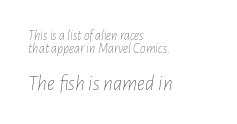
{"italic": "yes", "lean": "right", "slant_degrees": 7, "bold": "no", "underline": "no", "align": "left", "line_spacing": "tight", "line_spacing_ratio": 0.96, "letter_spacing": "normal", "letter_spacing_em": 0.0, "larger_block": "second", "size_ratio": 1.57, "glyph_px": 22}
